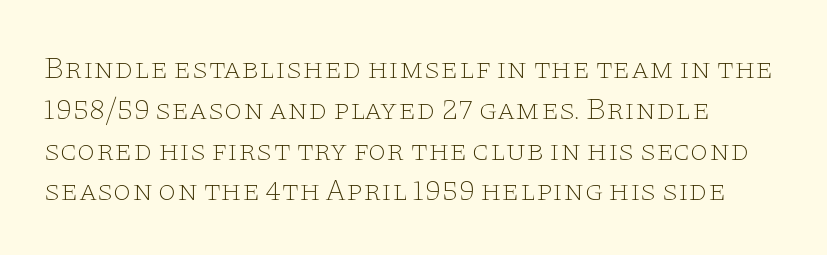
Q: Is the text bold? A: No.
Q: Is the text italic (slanted)? A: No, it is upright.
Q: Is the typeface a serif or a sans-serif typeface? A: Serif.
Q: Is the text underlined? A: No.
Q: Is the spacing between letters normal or unusually wide? A: Normal.
Q: Is the spacing between lines tight, normal or loose? A: Normal.
Q: Width (condensed, normal, or wide)? A: Wide.
Q: Stroke contrast? A: Low.
Q: x-height? A: Large.
Q: Monospaced? A: No.
